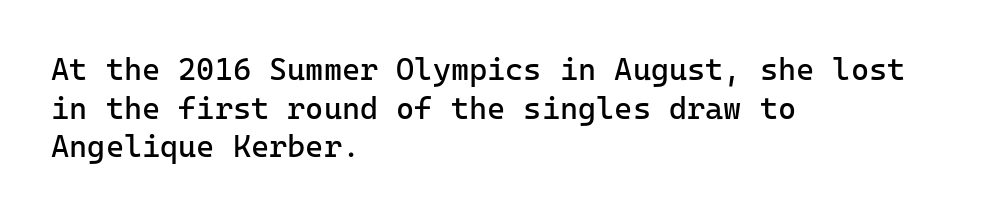
{"serif": "no", "italic": "no", "bold": "no", "weight": "regular", "width": "normal", "stroke_contrast": "low", "x_height": "medium", "monospaced": "yes", "underline": "no", "align": "left", "line_spacing": "normal", "line_spacing_ratio": 1.25, "letter_spacing": "normal", "letter_spacing_em": 0.0, "glyph_px": 31}
